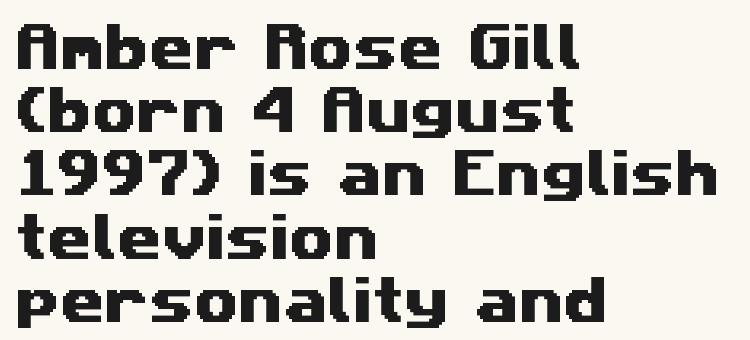
Q: Is the typeface a serif or a sans-serif typeface? A: Sans-serif.
Q: Is the text underlined? A: No.
Q: How is the paragraph aligned? A: Left-aligned.
Q: Is the spacing between letters normal or unusually wide? A: Normal.
Q: Width (condensed, normal, or wide)? A: Wide.
Q: Stroke contrast? A: Medium.
Q: x-height? A: Medium.
Q: Monospaced? A: No.
